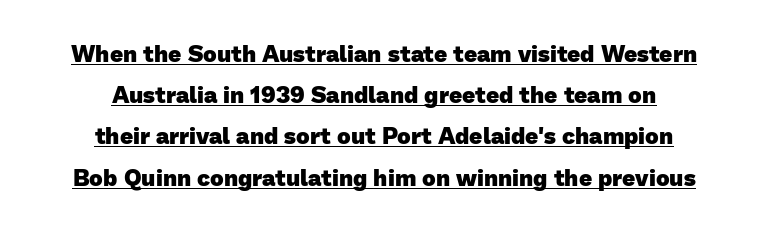
Plenty of ink on the page — the face is bold. The rendering uses the underline text-decoration. Centered paragraph, ragged on both sides. Does extra space separate the letters? No, they use regular spacing.
